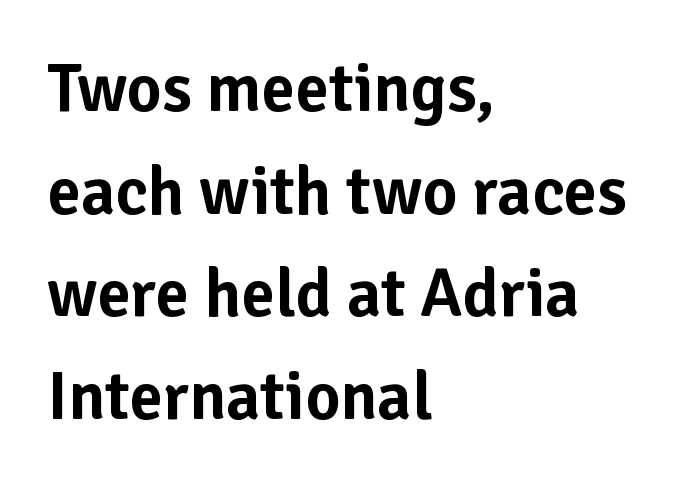
The image shows 68 px sans-serif type, upright; set left-aligned, normal line spacing (1.51x), normal letter spacing, not underlined; low stroke contrast and a medium x-height.
